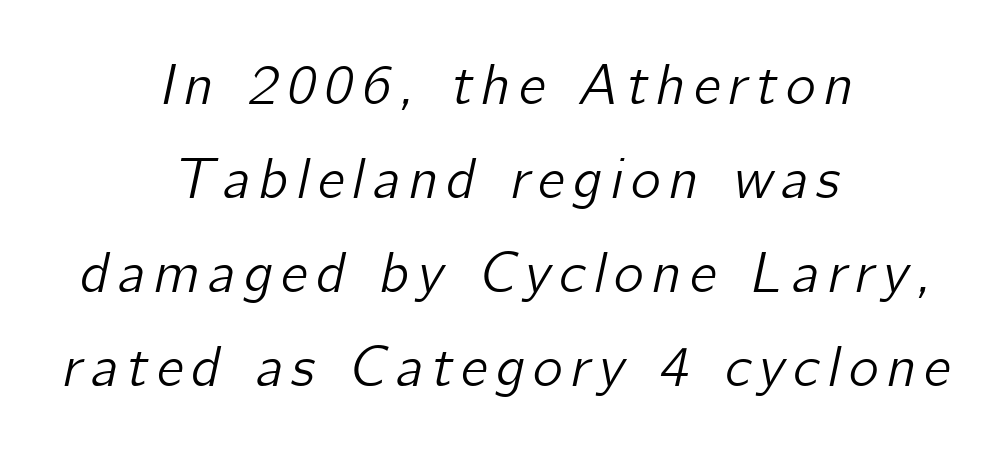
{"italic": "yes", "lean": "right", "slant_degrees": 12, "width": "normal", "stroke_contrast": "low", "x_height": "medium", "monospaced": "no", "underline": "no", "align": "center", "line_spacing": "normal", "line_spacing_ratio": 1.65, "glyph_px": 57}
